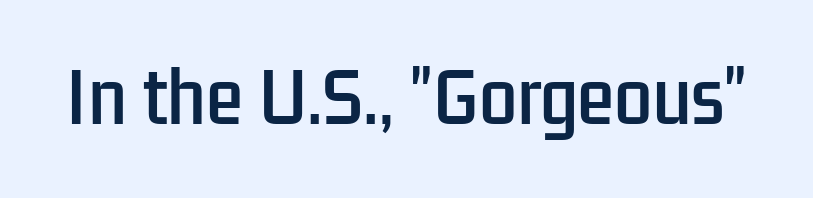
The face used here is a sans, in the tradition of grotesques and geometrics. A bare baseline throughout the passage. Spacing verdict: proportional, widths tailored to each character. Here the glyphs are tracked normally, forming tight word shapes. The font's upright variant was chosen for this text.
